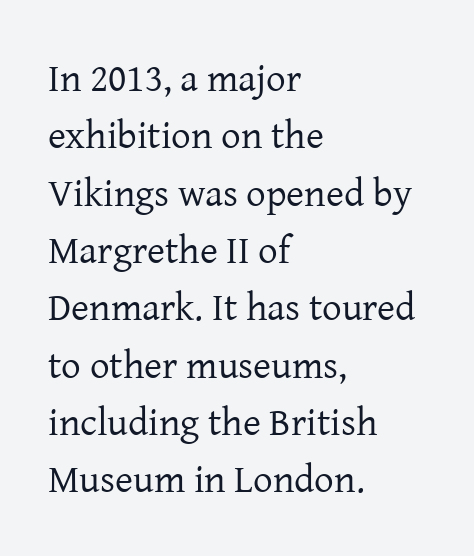
To sum up the face: it has serifs. The type is set solid horizontally, with unmodified tracking. This sample has the flowing, uneven cadence of proportional lettering. Casual observation: everything's shoved over to the left.
